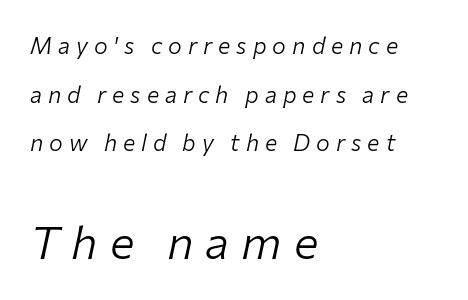
The image shows 46 px light type, italic (leaning right); set left-aligned, loose line spacing (2.11x), unusually wide letter spacing (+0.26 em), not underlined; the second (bottom) block is 2.0x larger; low stroke contrast and a medium x-height.
